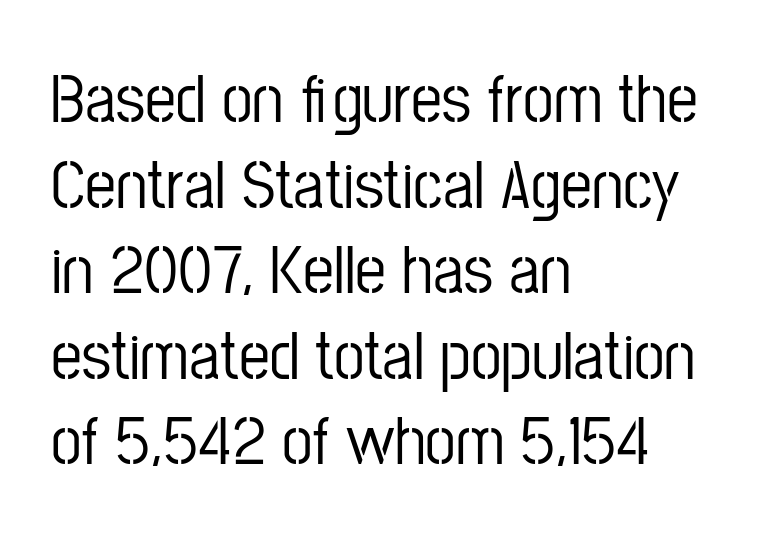
The image shows 69 px condensed sans-serif type, upright; set left-aligned, line spacing 1.24x, normal letter spacing, not underlined; low stroke contrast and a medium x-height.
